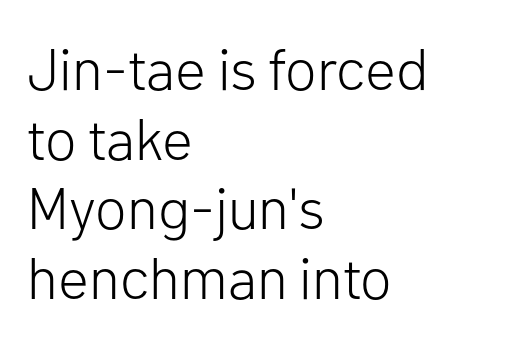
{"serif": "no", "italic": "no", "bold": "no", "weight": "light", "width": "normal", "stroke_contrast": "low", "x_height": "medium", "monospaced": "no", "underline": "no", "align": "left", "line_spacing_ratio": 1.2, "letter_spacing": "normal", "letter_spacing_em": 0.0, "glyph_px": 58}
